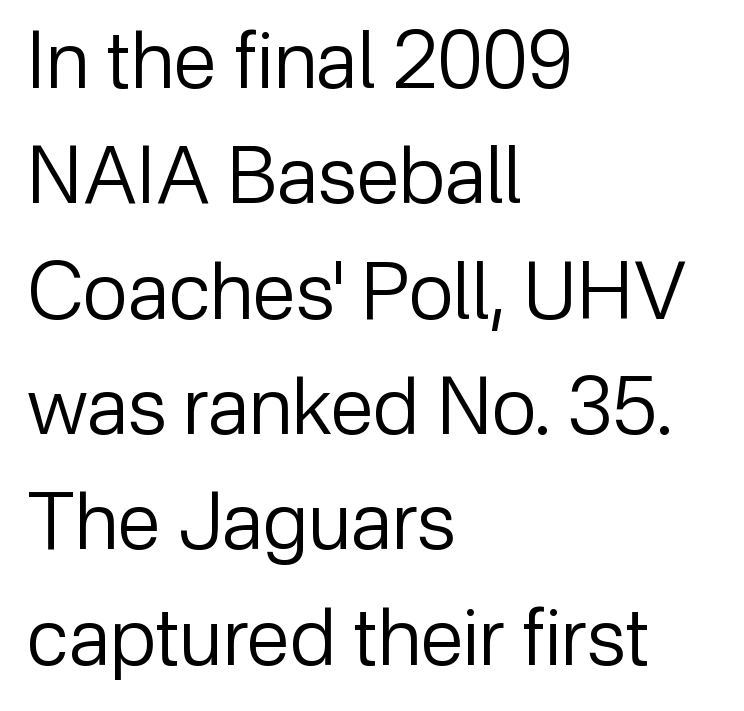
Notice how descenders clear the ascenders below comfortably — that's standard leading. Look at the tracking — it's just the regular setting, nothing added. A typesetter would call this proportional, since set widths differ per character. Stroke thickness stays within the range of a standard reading face or lighter. The compositor pushed each line to the left boundary.
